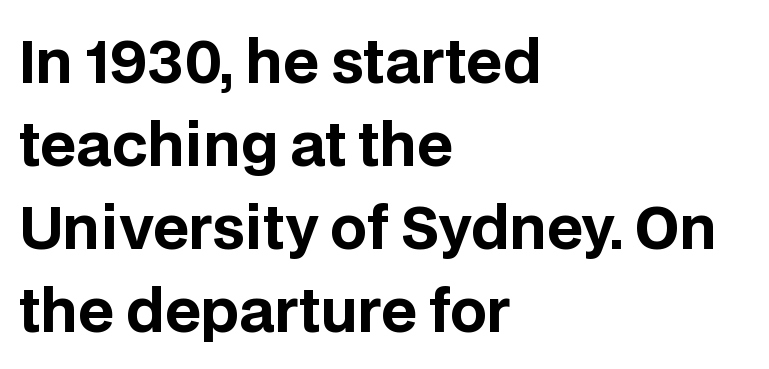
{"serif": "no", "italic": "no", "bold": "yes", "weight": "bold", "width": "normal", "stroke_contrast": "low", "x_height": "large", "monospaced": "no", "underline": "no", "align": "left", "line_spacing": "normal", "line_spacing_ratio": 1.43, "letter_spacing": "normal", "letter_spacing_em": 0.0, "glyph_px": 58}
